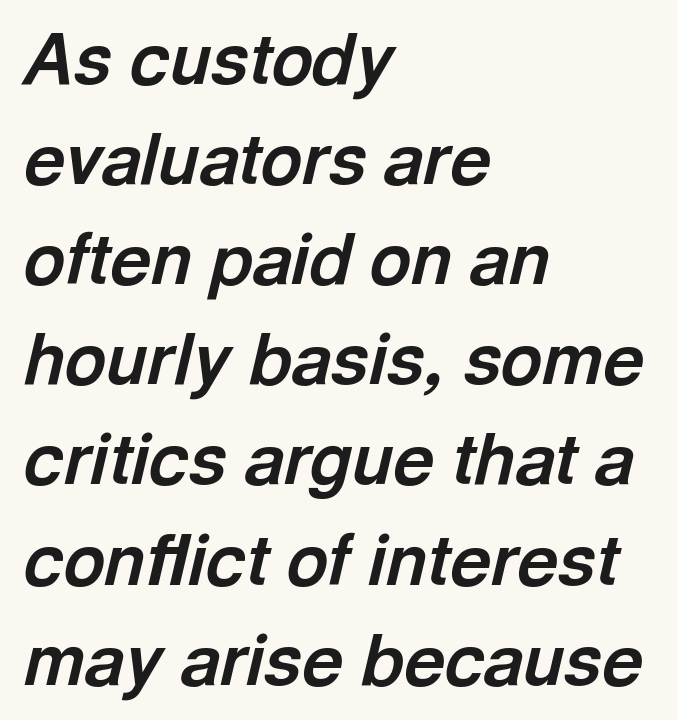
The image shows 71 px bold type, italic (leaning right); set left-aligned, normal line spacing (1.41x), normal letter spacing, not underlined; a medium x-height.
